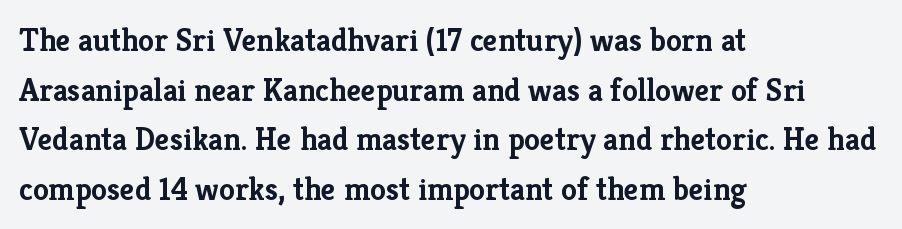
Honestly, the letter spacing is just normal — you wouldn't notice it. The lines sit at an ordinary, default distance from one another. The space beneath each line is pristine and unruled. Does the copy run flush right? No — it runs flush left.
